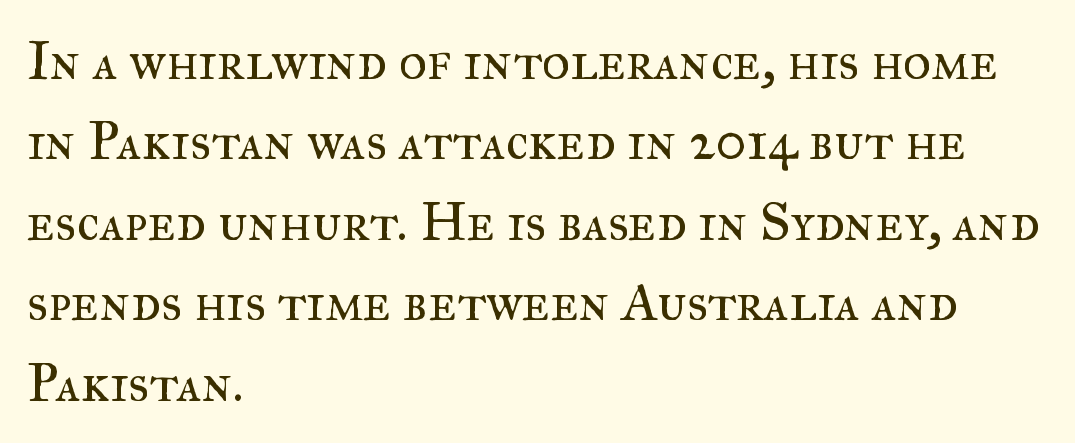
The image shows 54 px regular-weight serif type, upright; set left-aligned, normal line spacing (1.49x), normal letter spacing, not underlined; medium stroke contrast and a small x-height.
